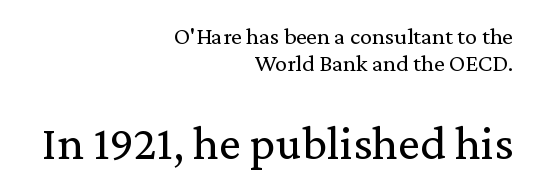
Q: Is the text bold? A: No.
Q: Is the text italic (slanted)? A: No, it is upright.
Q: Is the typeface a serif or a sans-serif typeface? A: Serif.
Q: Is the text underlined? A: No.
Q: How is the paragraph aligned? A: Right-aligned.
Q: Is the spacing between letters normal or unusually wide? A: Normal.
Q: Is the spacing between lines tight, normal or loose? A: Tight.
Q: Which block of text is set in a larger size, the first (top) or the second (bottom)? A: The second (bottom) one.
Q: Width (condensed, normal, or wide)? A: Normal.
Q: Stroke contrast? A: Medium.
Q: x-height? A: Medium.
Q: Monospaced? A: No.
